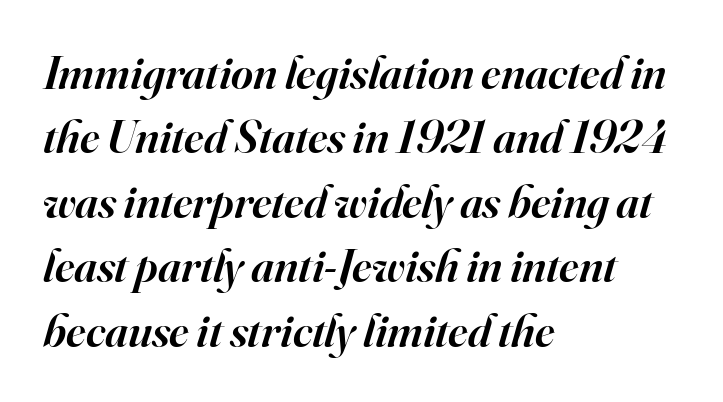
Q: Is the text bold? A: Semi-bold.
Q: Is the text italic (slanted)? A: Yes, it leans right by about 16 degrees.
Q: Is the typeface a serif or a sans-serif typeface? A: Serif.
Q: Is the text underlined? A: No.
Q: How is the paragraph aligned? A: Left-aligned.
Q: Is the spacing between letters normal or unusually wide? A: Normal.
Q: Is the spacing between lines tight, normal or loose? A: Normal.
Q: Width (condensed, normal, or wide)? A: Normal.
Q: Stroke contrast? A: High.
Q: x-height? A: Small.
Q: Monospaced? A: No.
